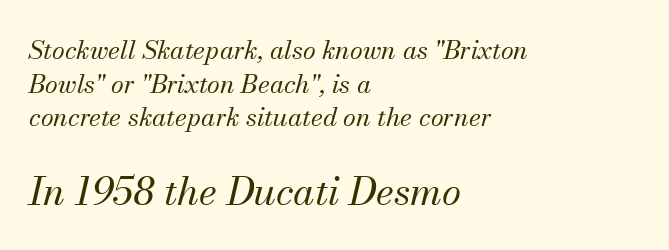
The image shows 39 px regular-weight serif type, italic (leaning right); set left-aligned, normal line spacing (1.29x), normal letter spacing, not underlined; the second (bottom) block is 1.5x larger; medium stroke contrast and a small x-height.
